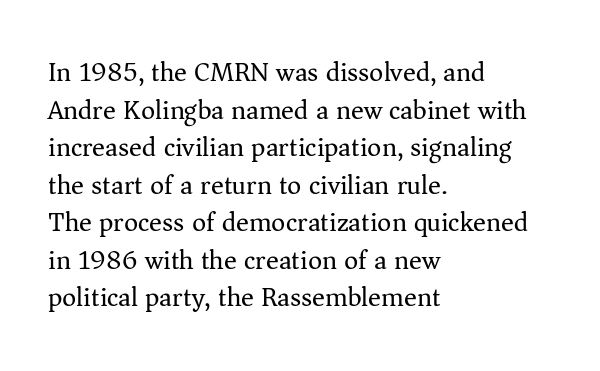
The image shows 27 px text type, upright; set left-aligned, normal line spacing (1.39x), normal letter spacing, not underlined.
